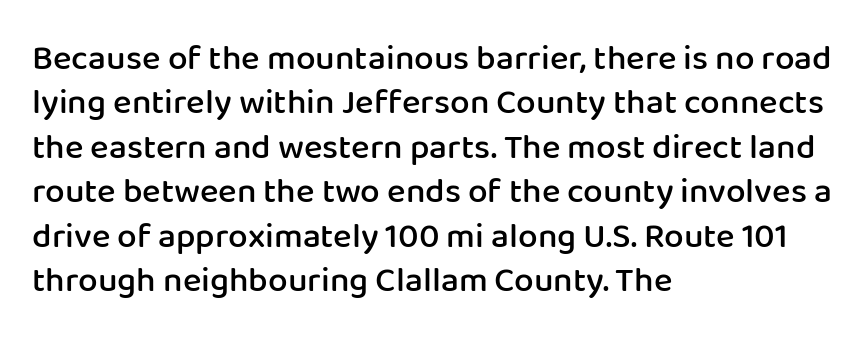
{"serif": "no", "italic": "no", "bold": "semi", "weight": "semibold", "width": "normal", "stroke_contrast": "low", "x_height": "medium", "monospaced": "no", "underline": "no", "align": "left", "line_spacing": "normal", "line_spacing_ratio": 1.27, "letter_spacing": "normal", "letter_spacing_em": 0.0, "glyph_px": 35}
